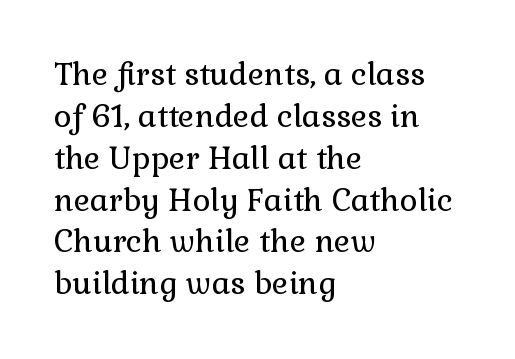
Tall strokes in this sample are plumb rather than angled. Do the characters align in a grid? No, the font is proportional. Look at the bottom of the vertical strokes: they flare into serifs here. The space between consecutive lines is moderate.
